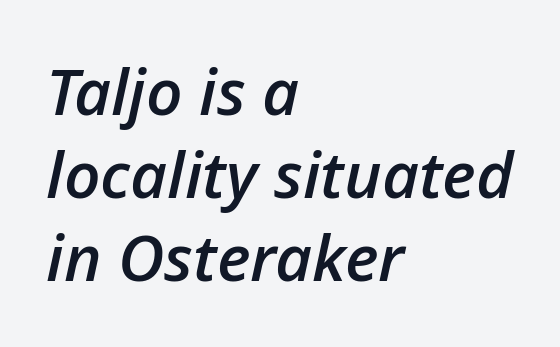
{"italic": "yes", "lean": "right", "slant_degrees": 12, "bold": "semi", "weight": "semibold", "width": "normal", "stroke_contrast": "low", "x_height": "medium", "monospaced": "no", "underline": "no", "align": "left", "line_spacing": "normal", "line_spacing_ratio": 1.3, "letter_spacing": "normal", "letter_spacing_em": 0.0, "glyph_px": 64}
